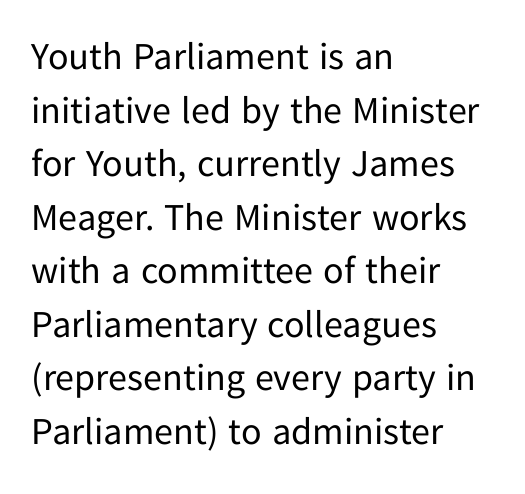
Q: Is the text bold? A: No.
Q: Is the text italic (slanted)? A: No, it is upright.
Q: Is the typeface a serif or a sans-serif typeface? A: Sans-serif.
Q: Is the text underlined? A: No.
Q: How is the paragraph aligned? A: Left-aligned.
Q: Is the spacing between letters normal or unusually wide? A: Normal.
Q: Is the spacing between lines tight, normal or loose? A: Normal.
Q: Width (condensed, normal, or wide)? A: Normal.
Q: Stroke contrast? A: Low.
Q: x-height? A: Medium.
Q: Monospaced? A: No.
